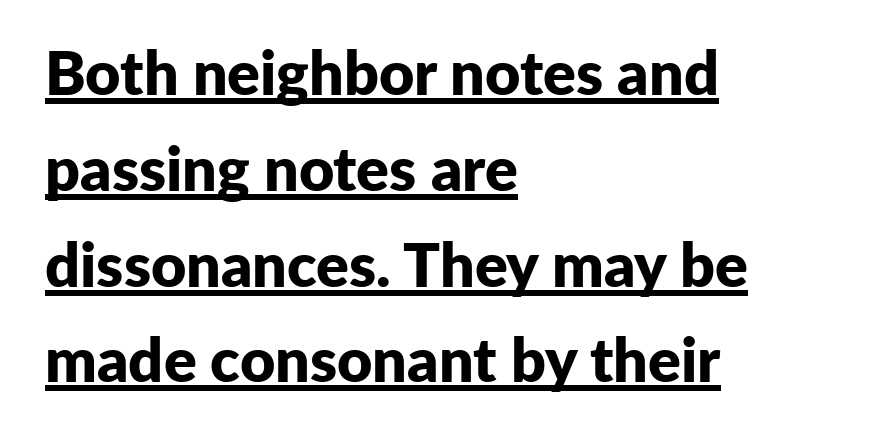
The image shows 61 px bold sans-serif type, upright; set left-aligned, normal line spacing (1.57x), normal letter spacing, underlined; low stroke contrast and a medium x-height.
